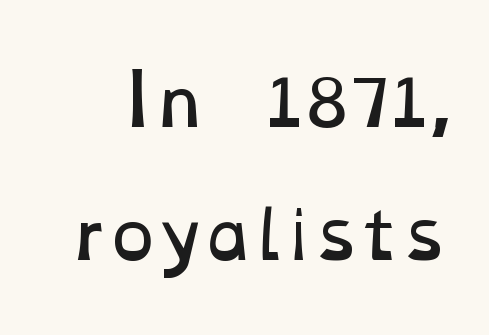
Spacing verdict: proportional, widths tailored to each character. The glyphs are unaccompanied by any horizontal stroke below them. Stem width sits at or under what a default text font uses. Is the letter spacing exaggerated? No — it looks like the ordinary default.
